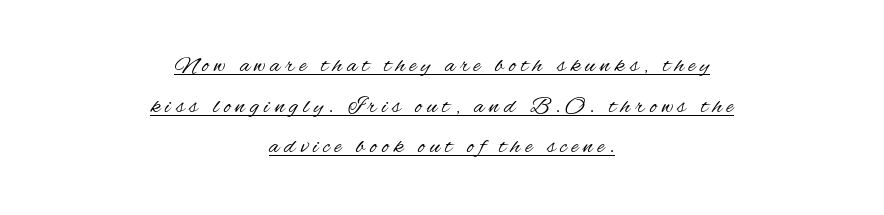
Display-style spreading of the glyphs; the letterfit is very open. Think standard paragraph weight, or any step lighter than that. Notice how the passage keeps no hard edge, just a central spine. The rendering uses the underline text-decoration.
